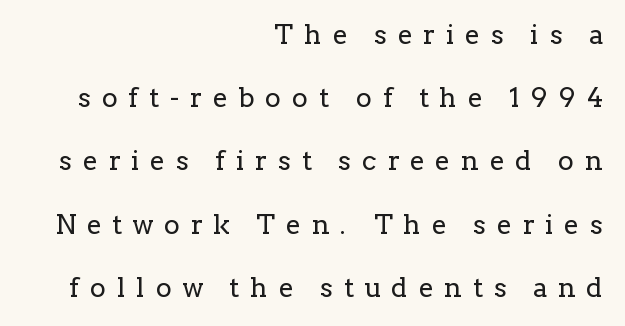
Q: Is the text bold? A: No.
Q: Is the text italic (slanted)? A: No, it is upright.
Q: Is the text underlined? A: No.
Q: How is the paragraph aligned? A: Right-aligned.
Q: Is the spacing between letters normal or unusually wide? A: Unusually wide.
Q: Is the spacing between lines tight, normal or loose? A: Loose.
